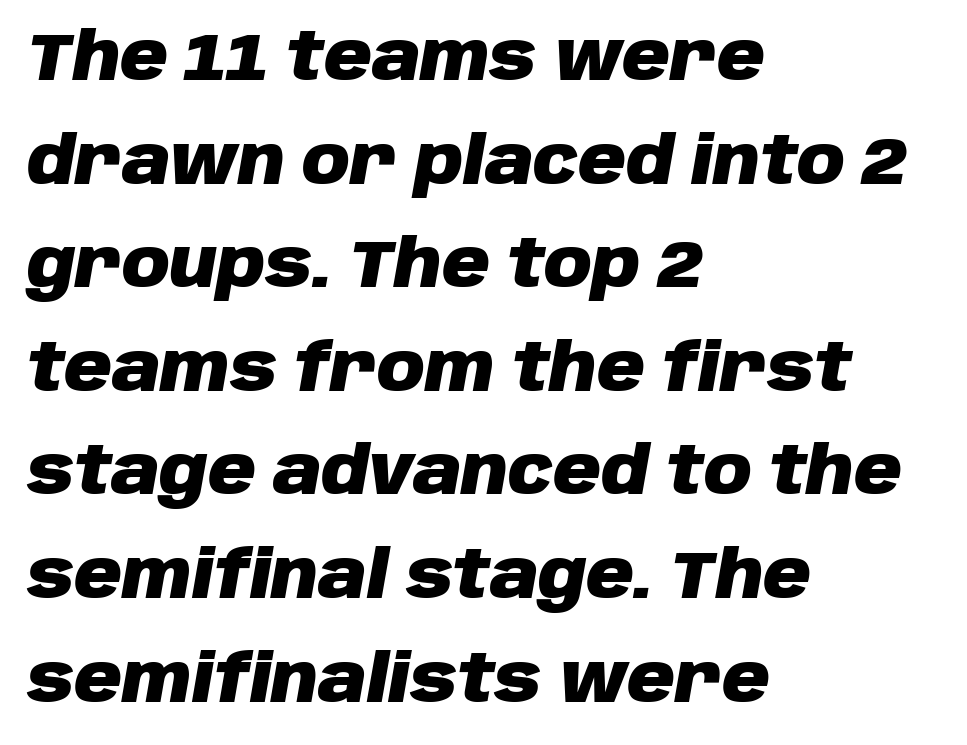
Successive baselines arrive at the customary interval. The rag falls on the right side of this text block. Students, this is bold: see how much ink each stroke carries. The glyphs are unaccompanied by any horizontal stroke below them. The type is set solid horizontally, with unmodified tracking. The typography opts for an oblique posture over an upright one.
